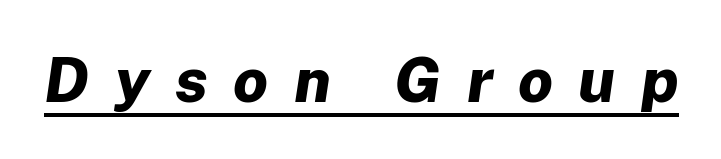
Is this a fixed-width face? No — the glyphs have proportional, varying widths. Characters are canted at an angle relative to the baseline's perpendicular. This sample carries an underscore along the baseline area. Caption: expanded tracking, letters set apart. Set as a true bold cut, around the 700 mark.
